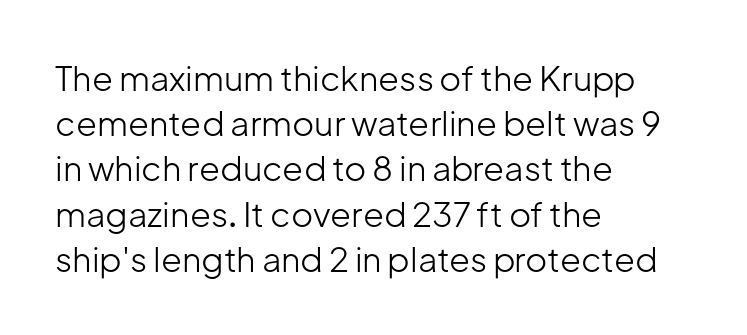
The image shows 34 px light sans-serif type, upright; set left-aligned, normal line spacing (1.33x), normal letter spacing, not underlined; low stroke contrast and a medium x-height.
